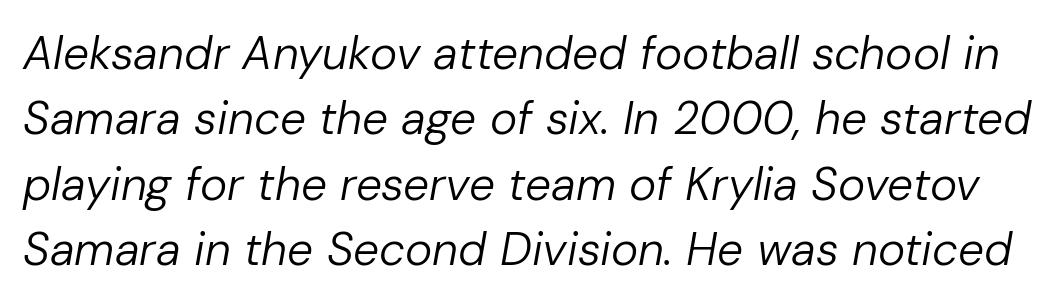
{"italic": "yes", "lean": "right", "slant_degrees": 10, "bold": "no", "weight": "regular", "width": "normal", "stroke_contrast": "low", "x_height": "medium", "monospaced": "no", "underline": "no", "line_spacing": "normal", "line_spacing_ratio": 1.42, "letter_spacing": "normal", "letter_spacing_em": 0.0, "glyph_px": 46}
